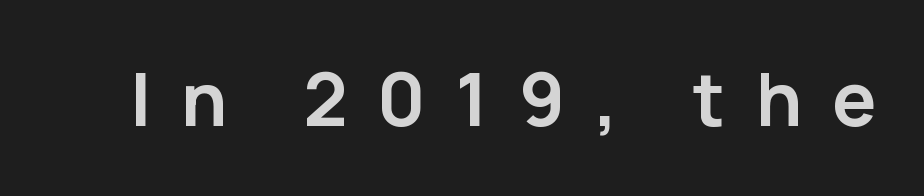
The image shows 74 px semibold sans-serif type, upright; set unusually wide letter spacing (+0.41 em), not underlined; low stroke contrast and a medium x-height.
